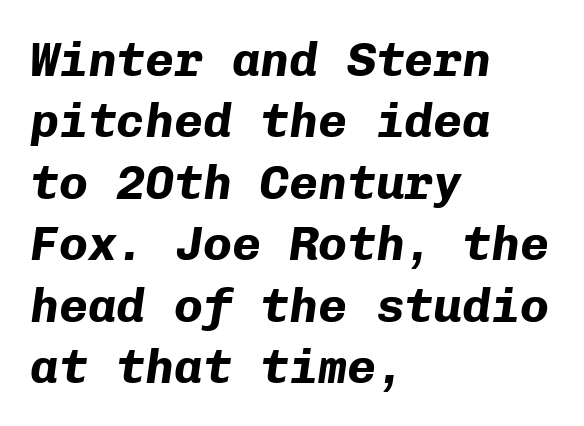
The text block is weighted toward the left margin, trailing off unevenly rightward. Here the glyphs are tracked normally, forming tight word shapes. I'd describe the lettering as bold — thick and assertive. The passage shown is not underscored anywhere. Is this a fixed-width face? Yes — each glyph sits in an identical cell. Notice how descenders clear the ascenders below comfortably — that's standard leading.
